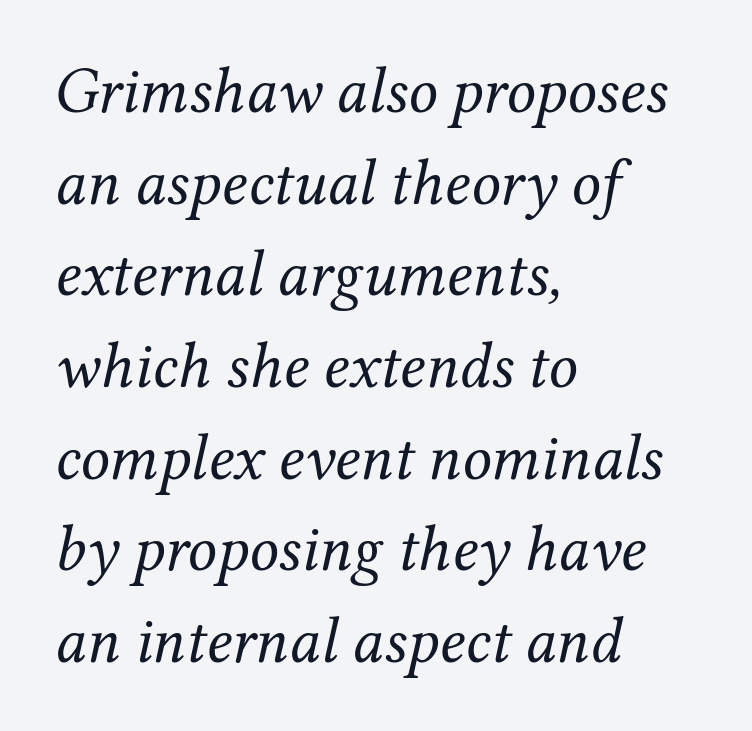
Is the block centered? No — it sits flush against the left margin. The block of text has a typical density, with ordinary space between rows. Is this a fixed-width face? No — the glyphs have proportional, varying widths. The letters look calm and open, with moderate or lighter stems. A typesetter would mark this as italic. The rendering shows small feet on the letterforms — a serif design.
